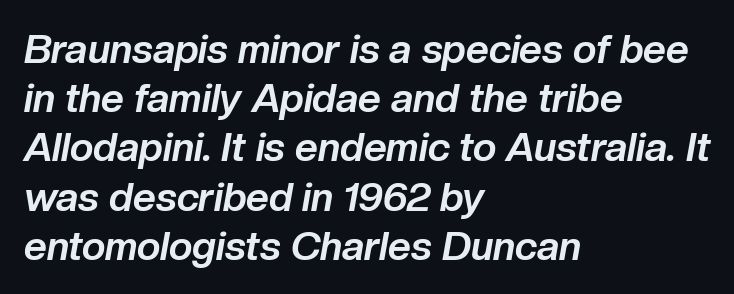
Only glyphs here, with clear space below each row. In terms of posture, this sample is oblique. Inter-character spacing is left at the font's built-in metrics. Teacher's note: observe the even left margin — that is flush-left alignment. The characters look thick and weighty, a clear bold. These lines are rendered in a variable-pitch font.
